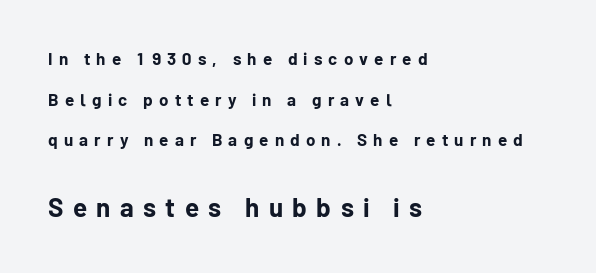
{"italic": "no", "bold": "yes", "underline": "no", "align": "left", "line_spacing": "loose", "line_spacing_ratio": 2.39, "letter_spacing": "wide", "letter_spacing_em": 0.36, "larger_block": "second", "size_ratio": 1.53, "glyph_px": 26}
